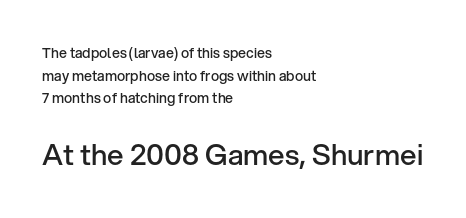
The image shows 29 px semibold sans-serif type, upright; set left-aligned, normal line spacing (1.62x), normal letter spacing, not underlined; the second (bottom) block is 2.07x larger; low stroke contrast and a medium x-height.
